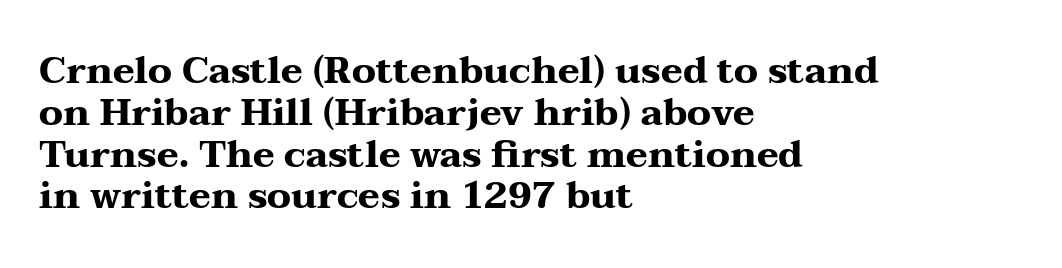
The image shows 37 px heavy, wide serif type, upright; set left-aligned, tight line spacing (1.13x), normal letter spacing, not underlined; medium stroke contrast and a medium x-height.
